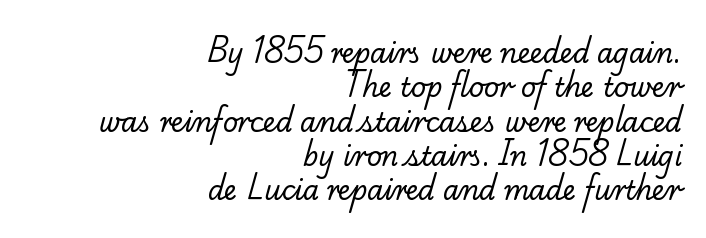
The rows are spaced the way most documents space them. Each word holds together tightly as a unit, with standard inter-letter gaps. If you drew a ruler down the right edge, every line would touch it. The zone under the glyphs is completely vacant. Weight: not bold — regular or lighter.
